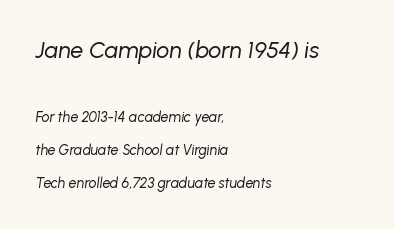
{"italic": "yes", "lean": "right", "slant_degrees": 8, "bold": "no", "underline": "no", "align": "left", "line_spacing": "loose", "line_spacing_ratio": 2.35, "letter_spacing": "normal", "letter_spacing_em": 0.0, "larger_block": "first", "size_ratio": 1.64, "glyph_px": 23}
